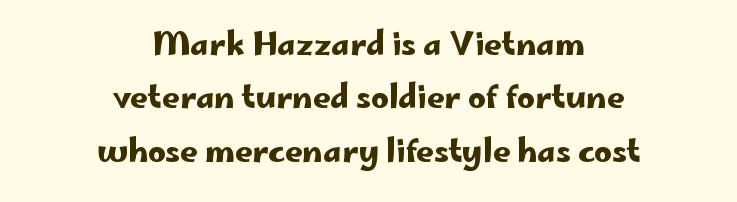
{"serif": "no", "italic": "no", "width": "wide", "stroke_contrast": "low", "x_height": "small", "monospaced": "no", "underline": "no", "align": "center", "line_spacing_ratio": 1.72, "letter_spacing": "normal", "letter_spacing_em": 0.0, "glyph_px": 31}
